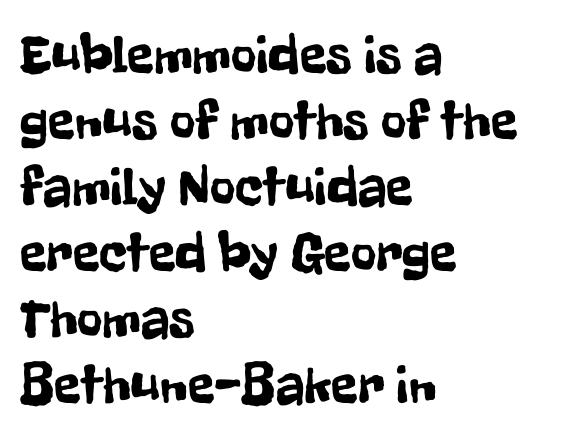
Q: Is the text italic (slanted)? A: No, it is upright.
Q: Is the typeface a serif or a sans-serif typeface? A: Sans-serif.
Q: Is the text underlined? A: No.
Q: How is the paragraph aligned? A: Left-aligned.
Q: Is the spacing between letters normal or unusually wide? A: Normal.
Q: Width (condensed, normal, or wide)? A: Condensed.
Q: Stroke contrast? A: Low.
Q: x-height? A: Medium.
Q: Monospaced? A: No.
